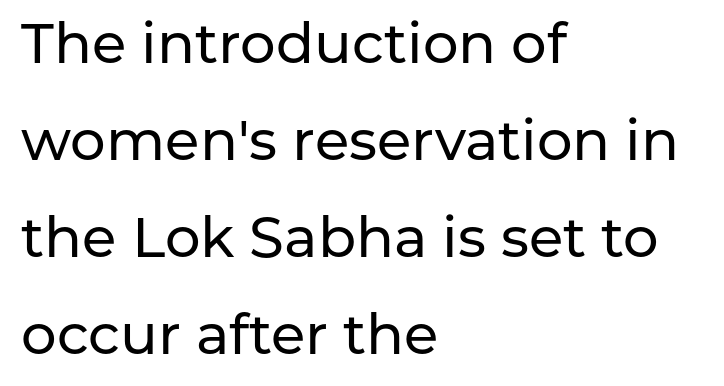
Q: Is the text italic (slanted)? A: No, it is upright.
Q: Is the typeface a serif or a sans-serif typeface? A: Sans-serif.
Q: Is the text underlined? A: No.
Q: How is the paragraph aligned? A: Left-aligned.
Q: Is the spacing between letters normal or unusually wide? A: Normal.
Q: Width (condensed, normal, or wide)? A: Normal.
Q: Stroke contrast? A: Low.
Q: x-height? A: Medium.
Q: Monospaced? A: No.
